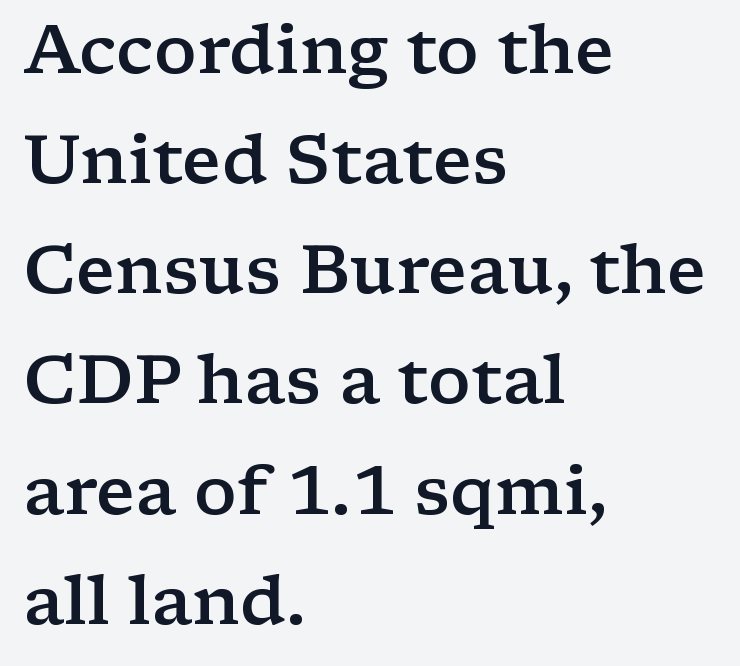
{"serif": "yes", "italic": "no", "bold": "semi", "weight": "semibold", "width": "wide", "stroke_contrast": "low", "x_height": "medium", "monospaced": "no", "underline": "no", "align": "left", "line_spacing": "normal", "line_spacing_ratio": 1.62, "letter_spacing": "normal", "letter_spacing_em": 0.0, "glyph_px": 68}
